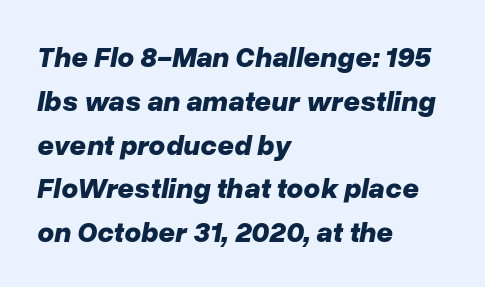
Q: Is the text bold? A: Yes.
Q: Is the text italic (slanted)? A: Yes, it leans right by about 10 degrees.
Q: Is the text underlined? A: No.
Q: How is the paragraph aligned? A: Left-aligned.
Q: Is the spacing between letters normal or unusually wide? A: Normal.
Q: Is the spacing between lines tight, normal or loose? A: Normal.
Q: Width (condensed, normal, or wide)? A: Normal.
Q: Stroke contrast? A: Low.
Q: x-height? A: Medium.
Q: Monospaced? A: No.
